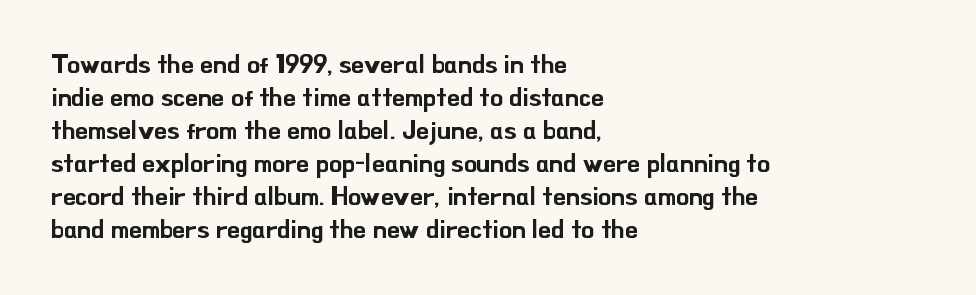
The foot of each line stays bare and open. Leading matches the norm, producing a regular column. The paragraph shown leans on its left margin. The gaps between neighbouring characters are ordinary and unremarkable. Italic? Not at all — the glyphs are vertical.
